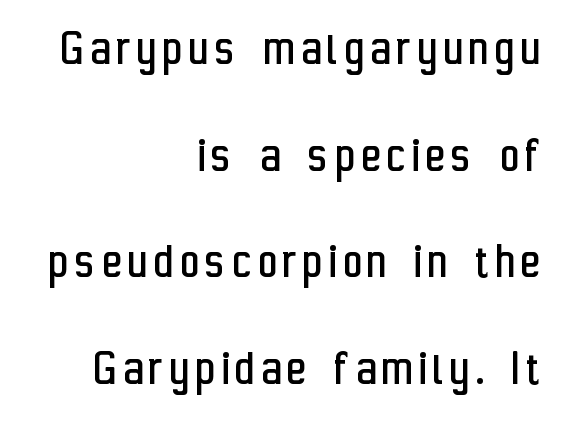
Rows of type keep a wide berth in the vertical direction. The letters advance in unequal steps, a hallmark of proportional type. One-word summary of the alignment: right. Nope, not italic — everything's standing straight.
